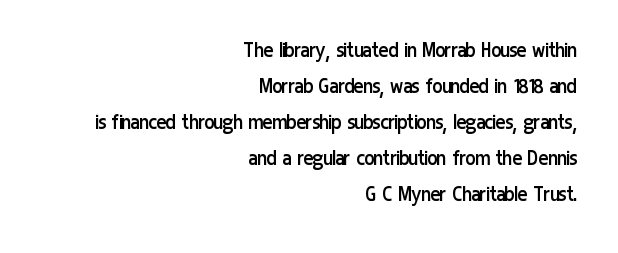
{"italic": "no", "bold": "no", "underline": "no", "align": "right", "line_spacing": "normal", "line_spacing_ratio": 1.57, "letter_spacing": "normal", "letter_spacing_em": 0.0, "glyph_px": 23}
